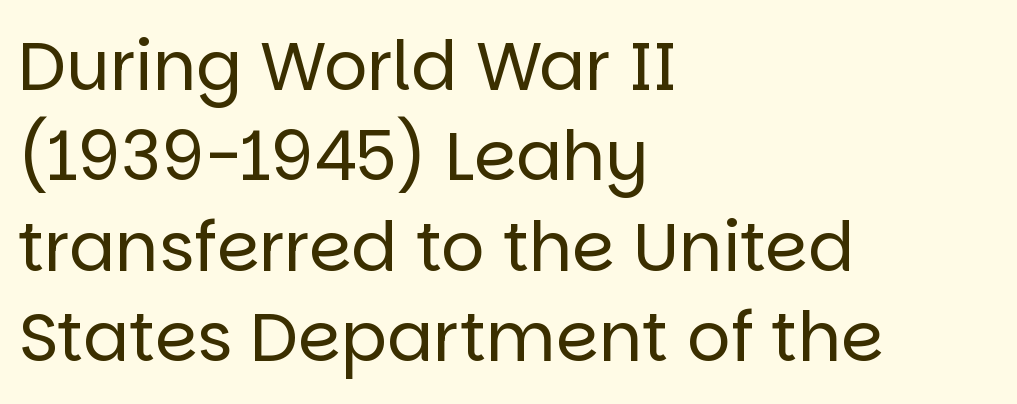
{"serif": "no", "italic": "no", "bold": "no", "weight": "regular", "width": "normal", "stroke_contrast": "low", "x_height": "large", "monospaced": "no", "underline": "no", "align": "left", "line_spacing": "normal", "line_spacing_ratio": 1.33, "letter_spacing": "normal", "letter_spacing_em": 0.0, "glyph_px": 68}
